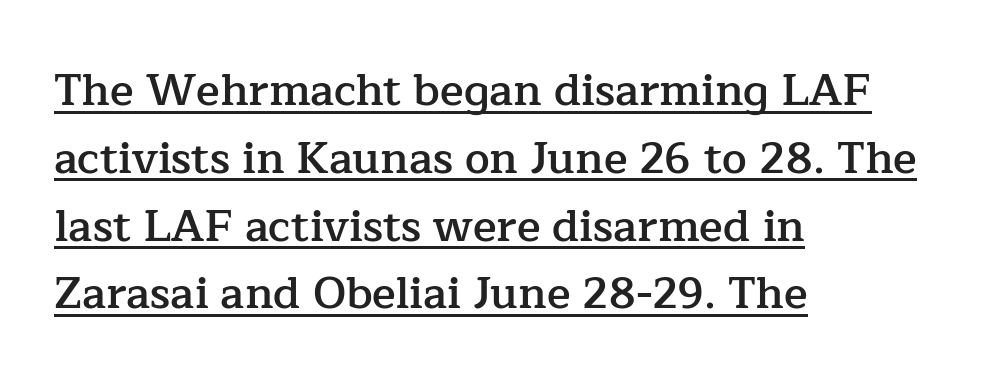
Looks like regular typesetting: each glyph gets only the width it needs. Underlined type. The typesetting leans somewhat heavy: a semibold. Nothing unusual about the tracking: characters are spaced as the font intends. It's the straight-up-and-down kind of type.
